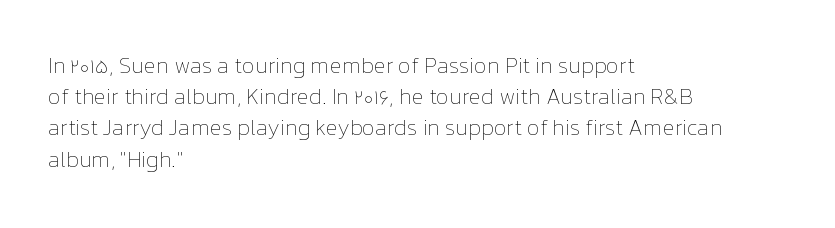
Every row of glyphs begins at an identical x-position on the left. The typesetting does not lean heavy: it is not bold. One glance says typical: line gaps are just what's usual. Underlining? Definitely not there.
